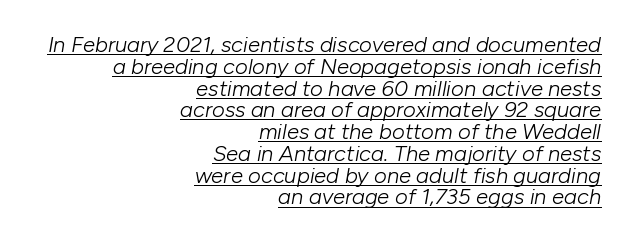
No extra ink here — the face is not bold. Compared with typical paragraphs, the rows here are closer together. The face used here appears with an underline applied. Glyph-to-glyph distance matches everyday printed text. Every row of glyphs terminates at an identical x-position on the right.
